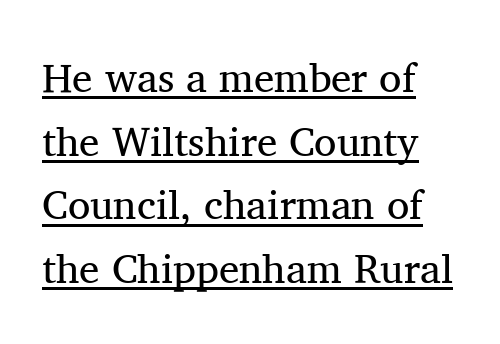
{"serif": "yes", "italic": "no", "bold": "no", "weight": "regular", "width": "normal", "stroke_contrast": "medium", "x_height": "medium", "monospaced": "no", "underline": "yes", "align": "left", "line_spacing": "normal", "line_spacing_ratio": 1.55, "letter_spacing": "normal", "letter_spacing_em": 0.0, "glyph_px": 41}
